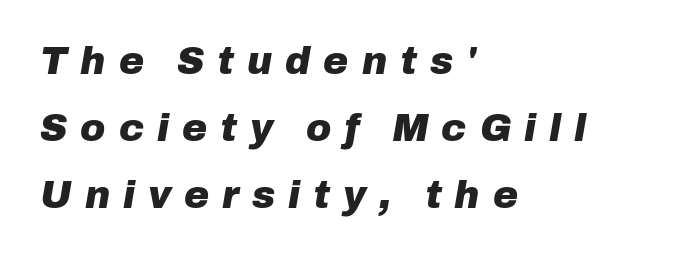
Q: Is the text bold? A: Yes.
Q: Is the text italic (slanted)? A: Yes, it leans right by about 10 degrees.
Q: Is the text underlined? A: No.
Q: How is the paragraph aligned? A: Left-aligned.
Q: Is the spacing between letters normal or unusually wide? A: Unusually wide.
Q: Width (condensed, normal, or wide)? A: Normal.
Q: Stroke contrast? A: Low.
Q: x-height? A: Medium.
Q: Monospaced? A: No.
